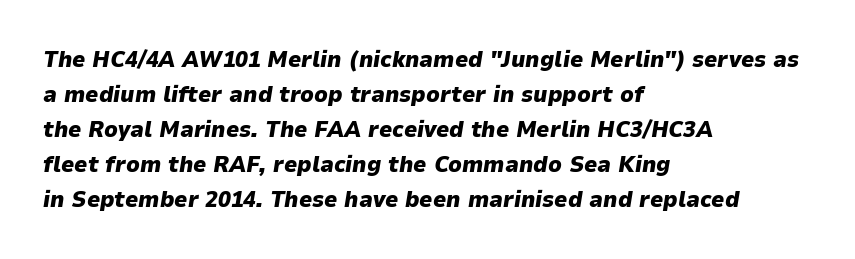
{"italic": "yes", "lean": "right", "slant_degrees": 9, "bold": "yes", "underline": "no", "align": "left", "line_spacing": "normal", "line_spacing_ratio": 1.52, "letter_spacing": "normal", "letter_spacing_em": 0.0, "glyph_px": 23}
